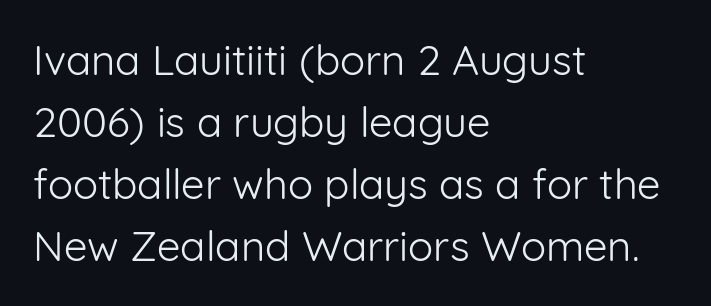
The image shows 42 px light sans-serif type, upright; set left-aligned, normal line spacing (1.48x), normal letter spacing, not underlined; low stroke contrast and a medium x-height.
